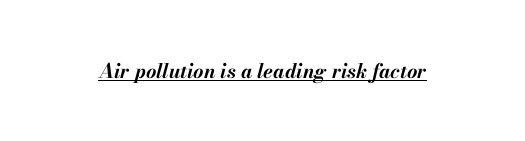
Q: Is the text bold? A: Yes.
Q: Is the text italic (slanted)? A: Yes, it leans right by about 13 degrees.
Q: Is the text underlined? A: Yes.
Q: Is the spacing between letters normal or unusually wide? A: Normal.
